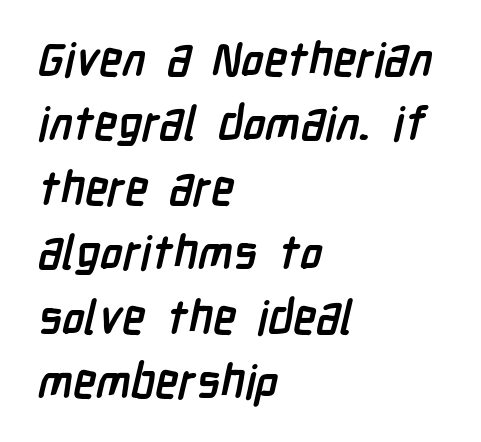
The image shows 47 px semibold, condensed sans-serif type; set left-aligned, normal line spacing (1.37x), normal letter spacing, not underlined; low stroke contrast and a medium x-height.
